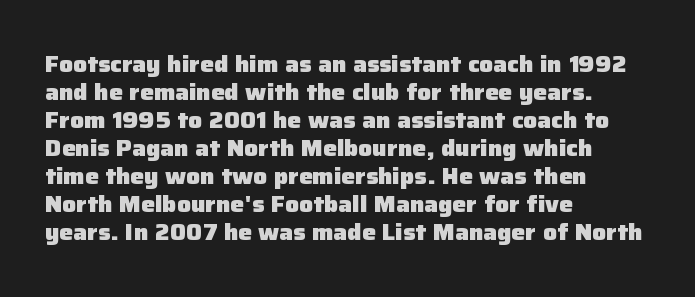
Look at the stroke-to-counter ratio: heavy, a bold. Ordinary non-slanted type is in use. The baseline area is clear. The setting favours the left margin, as ordinary paragraphs usually do. Look at the tracking — it's just the regular setting, nothing added.
